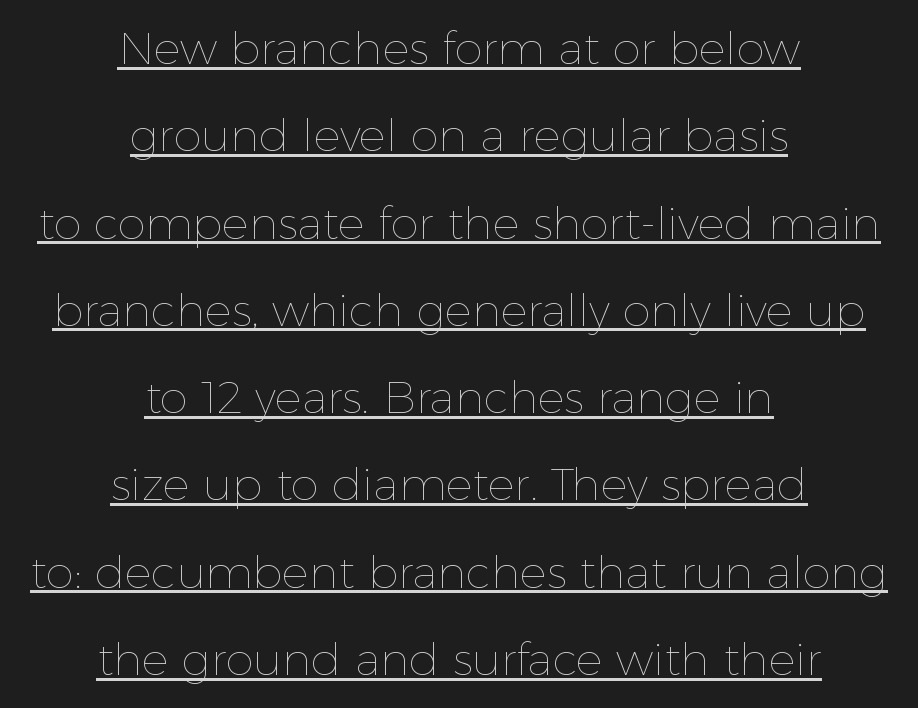
{"italic": "no", "bold": "no", "weight": "thin", "width": "normal", "x_height": "medium", "monospaced": "no", "underline": "yes", "align": "center", "line_spacing": "loose", "line_spacing_ratio": 1.94, "letter_spacing": "normal", "letter_spacing_em": 0.0, "glyph_px": 45}
